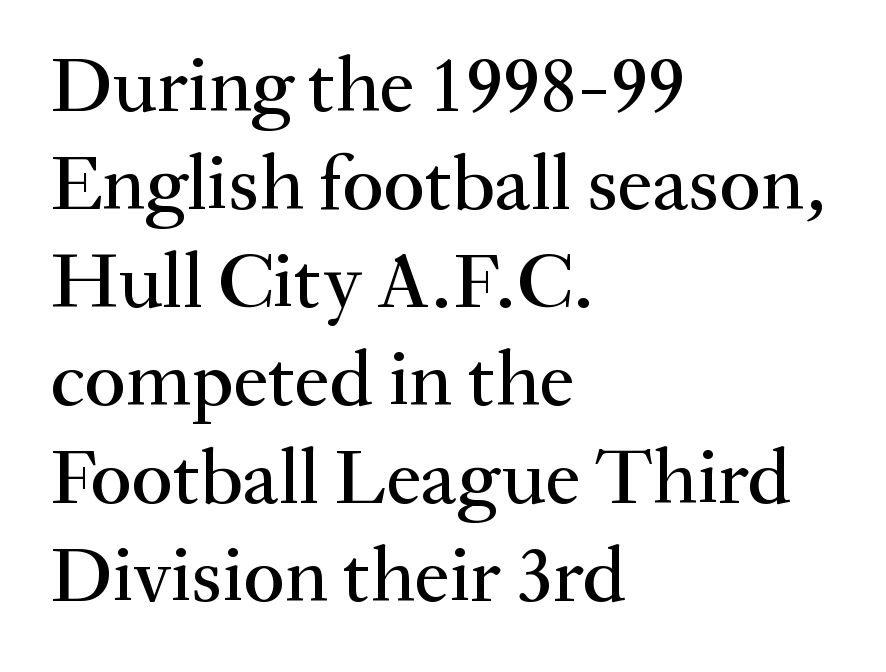
The image shows 79 px serif type, upright; set left-aligned, line spacing 1.24x, normal letter spacing, not underlined; medium stroke contrast and a small x-height.
